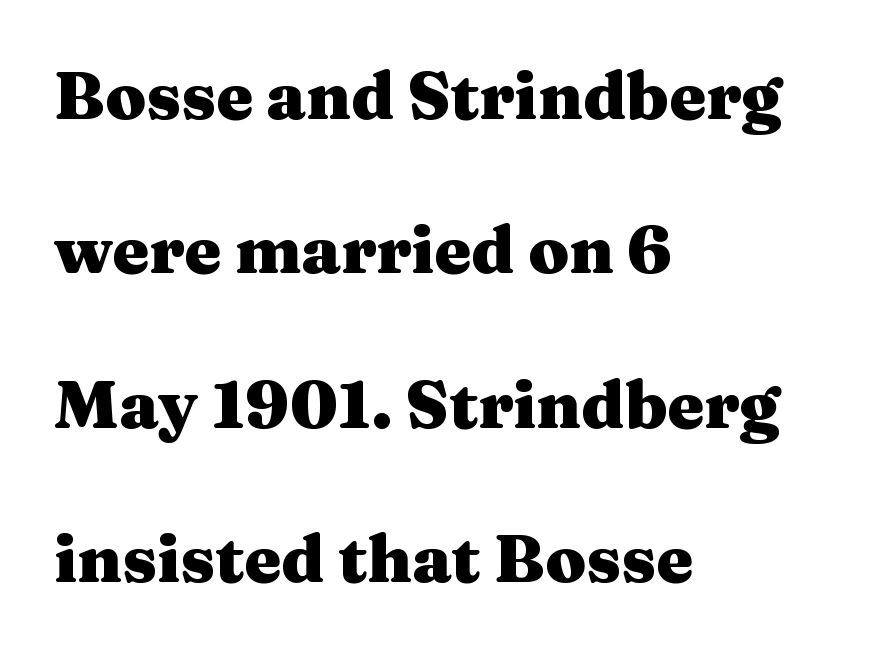
The axis of the letterforms is exactly vertical. In CSS terms this would be text-align: left. The foot of each line stays bare and open. Weight: bold. Look at the bottom of the vertical strokes: they flare into serifs here. The rendering uses natural spacing where letterforms have individual widths.
